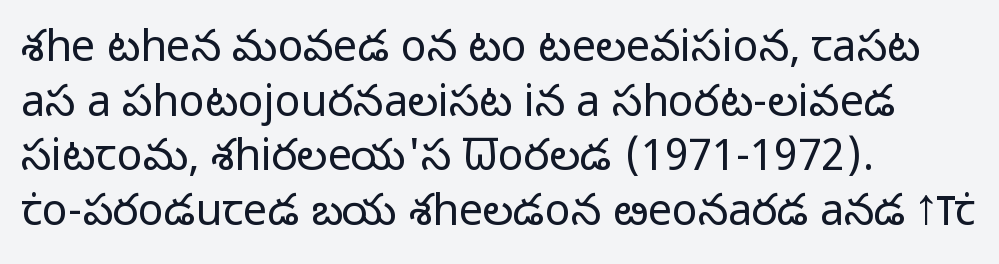
Q: Is the text bold? A: No.
Q: Is the text italic (slanted)? A: No, it is upright.
Q: Is the typeface a serif or a sans-serif typeface? A: Sans-serif.
Q: Is the text underlined? A: No.
Q: How is the paragraph aligned? A: Left-aligned.
Q: Is the spacing between letters normal or unusually wide? A: Normal.
Q: Is the spacing between lines tight, normal or loose? A: Normal.
Q: Width (condensed, normal, or wide)? A: Normal.
Q: Stroke contrast? A: Low.
Q: x-height? A: Medium.
Q: Monospaced? A: No.
